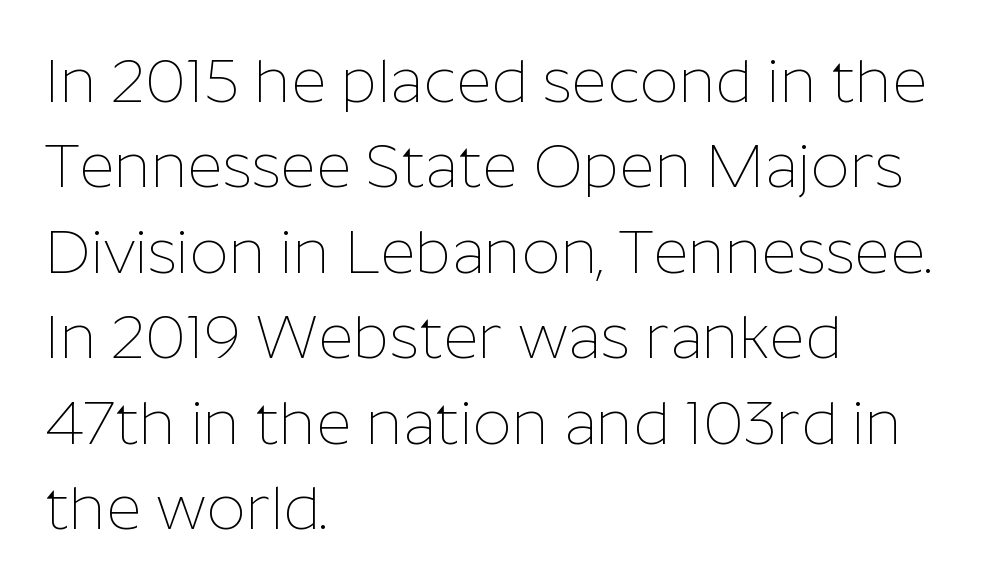
{"serif": "no", "italic": "no", "bold": "no", "weight": "thin", "width": "normal", "stroke_contrast": "low", "x_height": "medium", "monospaced": "no", "underline": "no", "align": "left", "line_spacing": "normal", "line_spacing_ratio": 1.4, "letter_spacing": "normal", "letter_spacing_em": 0.0, "glyph_px": 61}
